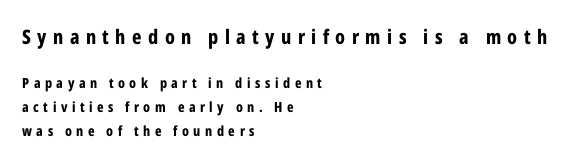
If you squint, the top block still reads clearly — it's the larger of the two. Quick note: underline off. Caption: multi-line text, flush left, ragged right. Does the lettering tilt? It doesn't — this is upright. The font is running at its bold setting. Letter spacing: wide.
